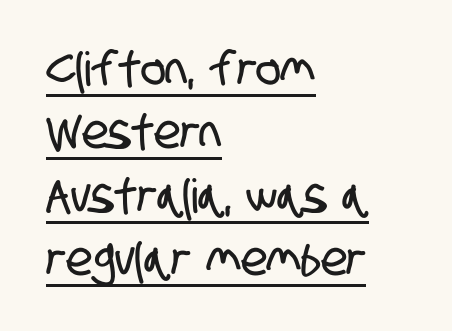
The image shows 47 px condensed sans-serif type; set left-aligned, normal line spacing (1.35x), normal letter spacing, underlined; low stroke contrast and a large x-height.
